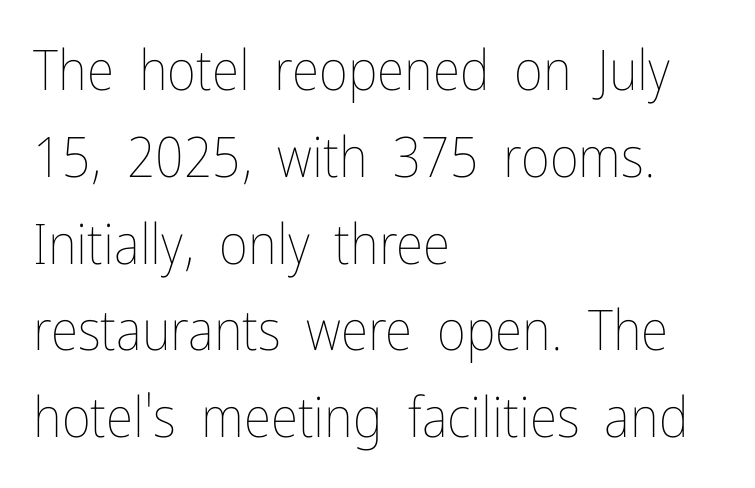
A typesetter would call this leading conventional body-copy spacing. Short note: letters normally spaced. Left-aligned paragraph, ragged on the right. No extra ink here — the face is not bold. Characters remain perfectly vertical along every line. Clear beneath every line of the passage.
